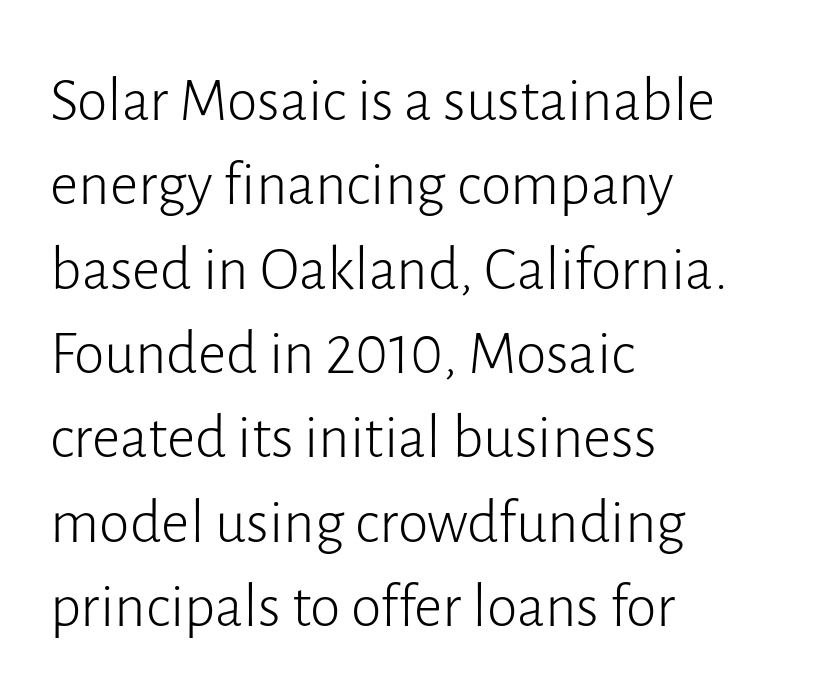
Q: Is the text bold? A: No.
Q: Is the text italic (slanted)? A: No, it is upright.
Q: Is the typeface a serif or a sans-serif typeface? A: Sans-serif.
Q: Is the text underlined? A: No.
Q: How is the paragraph aligned? A: Left-aligned.
Q: Is the spacing between letters normal or unusually wide? A: Normal.
Q: Is the spacing between lines tight, normal or loose? A: Normal.
Q: Width (condensed, normal, or wide)? A: Normal.
Q: Stroke contrast? A: Low.
Q: x-height? A: Medium.
Q: Monospaced? A: No.
